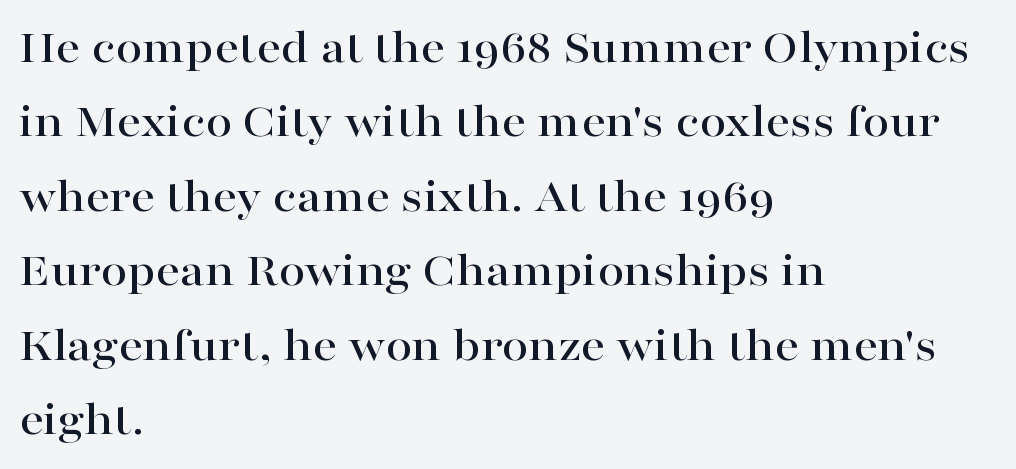
The image shows 48 px wide serif type, upright; set left-aligned, normal line spacing (1.55x), normal letter spacing, not underlined; high stroke contrast and a medium x-height.
